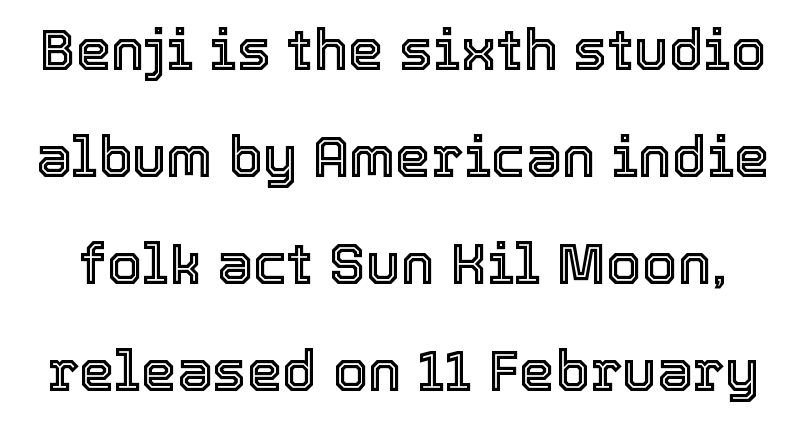
Q: Is the text italic (slanted)? A: No, it is upright.
Q: Is the text underlined? A: No.
Q: Is the spacing between letters normal or unusually wide? A: Normal.
Q: Width (condensed, normal, or wide)? A: Normal.
Q: x-height? A: Medium.
Q: Monospaced? A: No.
